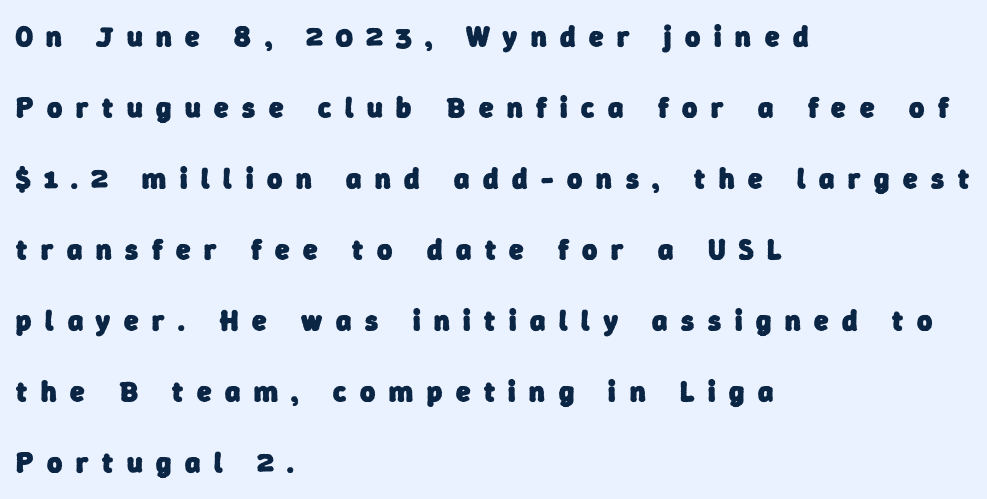
The image shows 29 px heavy sans-serif type; set left-aligned, loose line spacing (2.45x), unusually wide letter spacing (+0.47 em), not underlined; low stroke contrast and a medium x-height.
